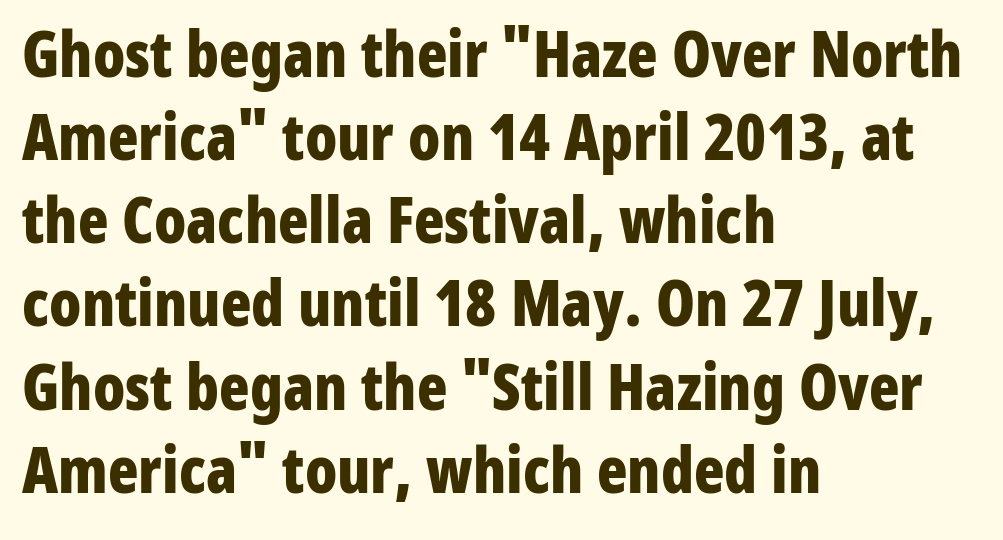
{"serif": "no", "italic": "no", "bold": "yes", "weight": "bold", "width": "condensed", "stroke_contrast": "low", "x_height": "medium", "monospaced": "no", "underline": "no", "align": "left", "line_spacing": "normal", "line_spacing_ratio": 1.32, "letter_spacing": "normal", "letter_spacing_em": 0.0, "glyph_px": 63}
